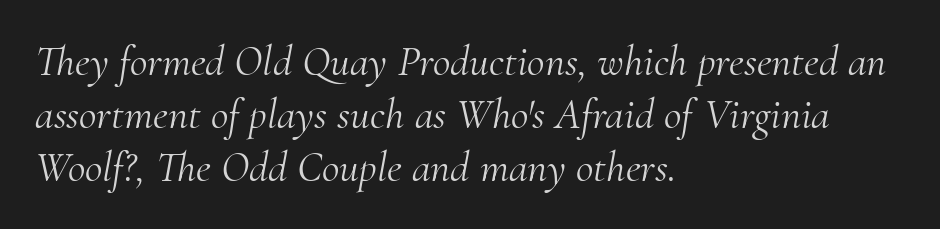
Q: Is the text bold? A: No.
Q: Is the text italic (slanted)? A: Yes, it leans right by about 10 degrees.
Q: Is the typeface a serif or a sans-serif typeface? A: Serif.
Q: Is the text underlined? A: No.
Q: How is the paragraph aligned? A: Left-aligned.
Q: Is the spacing between letters normal or unusually wide? A: Normal.
Q: Width (condensed, normal, or wide)? A: Normal.
Q: Stroke contrast? A: Medium.
Q: x-height? A: Small.
Q: Monospaced? A: No.
